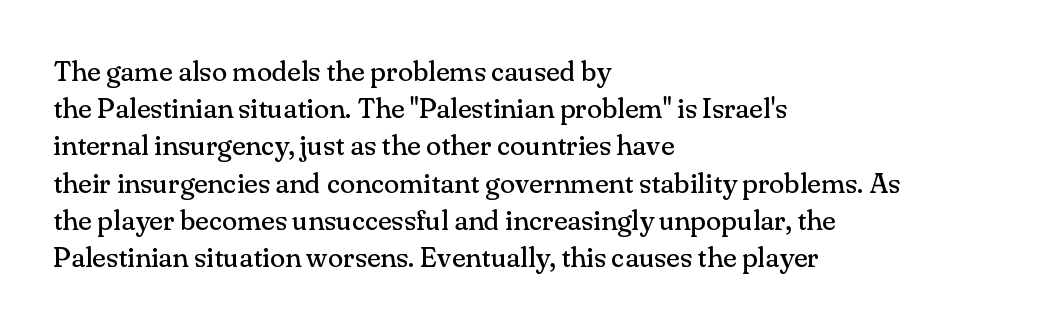
The setting favours the left margin, as ordinary paragraphs usually do. Stem width sits at or under what a default text font uses. The space beneath each line is pristine and unruled. It's the straight-up-and-down kind of type. Compared with typical paragraphs, the rows here are spaced about the same.
